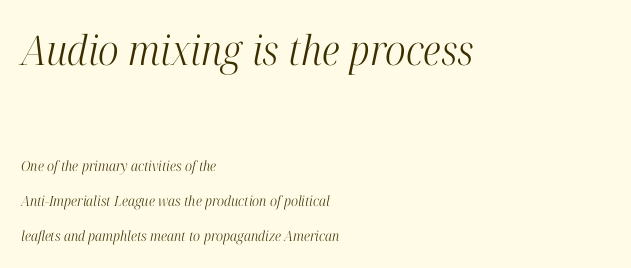
The typeface has the unassuming heft of standard copy or less. You could not count columns in this text — the font is proportionally spaced. Unlike a clean sans, this face finishes its strokes with serifs. Any mark beneath the type? The region is blank. Every character sits at an angle, as italics do.
